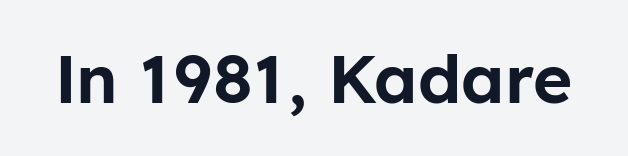
Each letter's strokes conclude bluntly, with no projecting serifs. Note the varied advance widths — an 'i' is clearly narrower than an 'm'. The rendering keeps characters at their native spacing. The space beneath each line is pristine and unruled.
